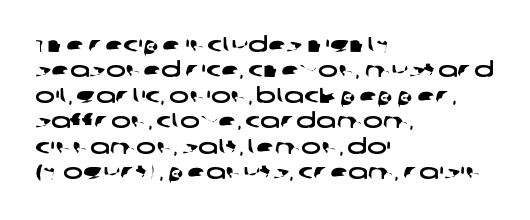
{"underline": "no", "align": "left", "line_spacing_ratio": 1.21, "letter_spacing": "normal", "letter_spacing_em": 0.0, "glyph_px": 21}
